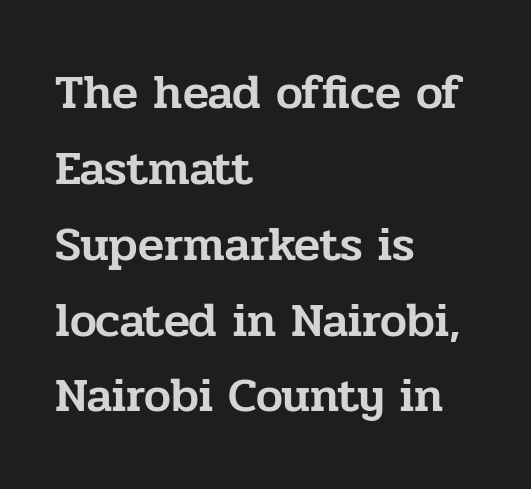
{"serif": "yes", "italic": "no", "width": "normal", "stroke_contrast": "low", "x_height": "medium", "monospaced": "no", "underline": "no", "align": "left", "line_spacing": "normal", "line_spacing_ratio": 1.58, "letter_spacing": "normal", "letter_spacing_em": 0.0, "glyph_px": 48}
